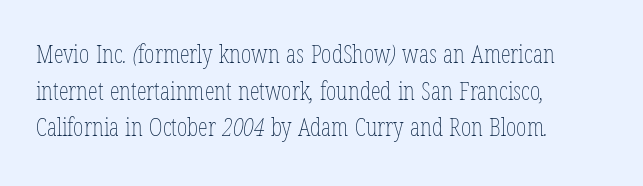
{"bold": "no", "underline": "no", "align": "left", "line_spacing": "normal", "line_spacing_ratio": 1.47, "letter_spacing": "normal", "letter_spacing_em": 0.0, "glyph_px": 25}
